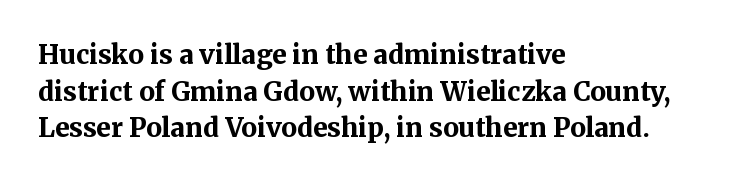
Q: Is the text bold? A: Yes.
Q: Is the text italic (slanted)? A: No, it is upright.
Q: Is the text underlined? A: No.
Q: How is the paragraph aligned? A: Left-aligned.
Q: Is the spacing between letters normal or unusually wide? A: Normal.
Q: Is the spacing between lines tight, normal or loose? A: Normal.
